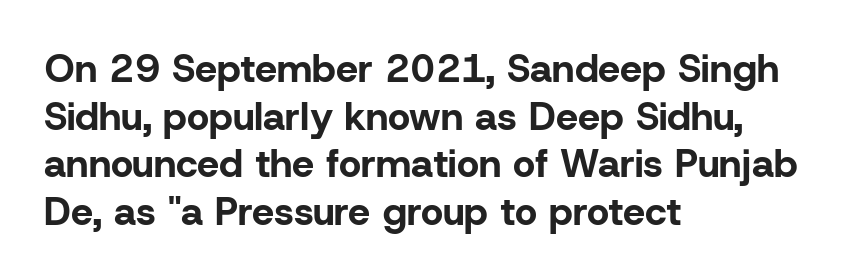
The image shows 39 px bold sans-serif type, upright; set left-aligned, line spacing 1.22x, normal letter spacing, not underlined; low stroke contrast and a medium x-height.
